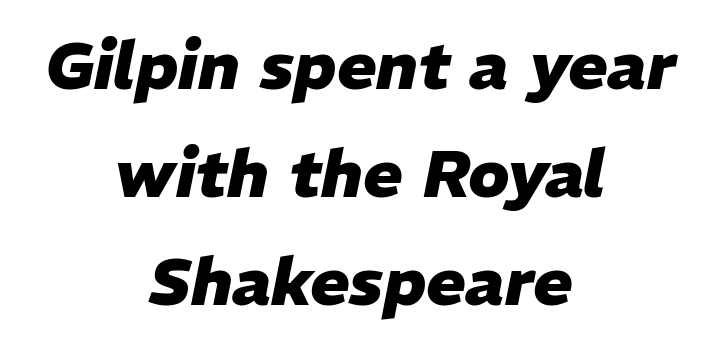
The image shows 66 px heavy type, italic (leaning right); set centered, normal line spacing (1.64x), normal letter spacing, not underlined; low stroke contrast and a medium x-height.
